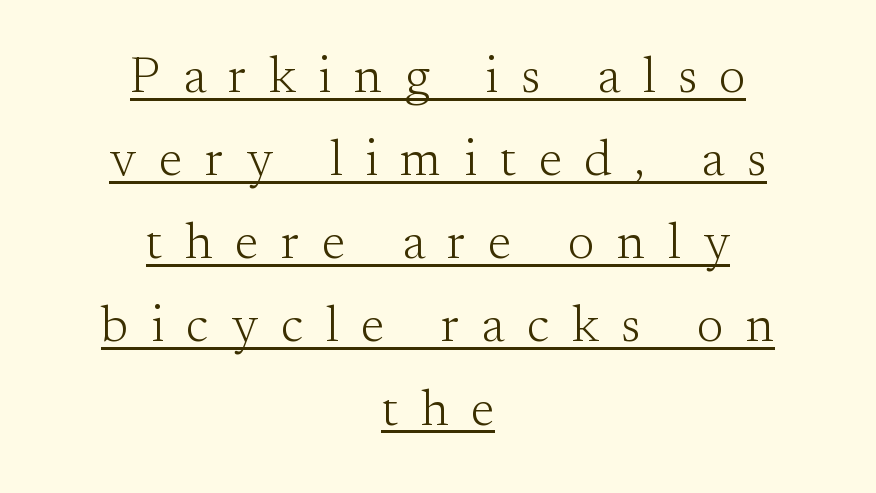
The image shows 51 px light serif type, upright; set centered, normal line spacing (1.63x), unusually wide letter spacing (+0.44 em), underlined; medium stroke contrast and a small x-height.
